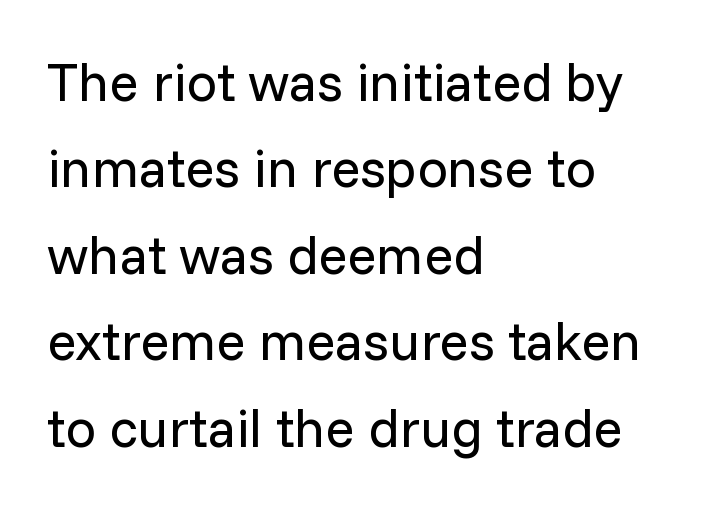
The image shows 54 px regular-weight sans-serif type, upright; set left-aligned, normal line spacing (1.6x), normal letter spacing, not underlined; low stroke contrast and a medium x-height.
